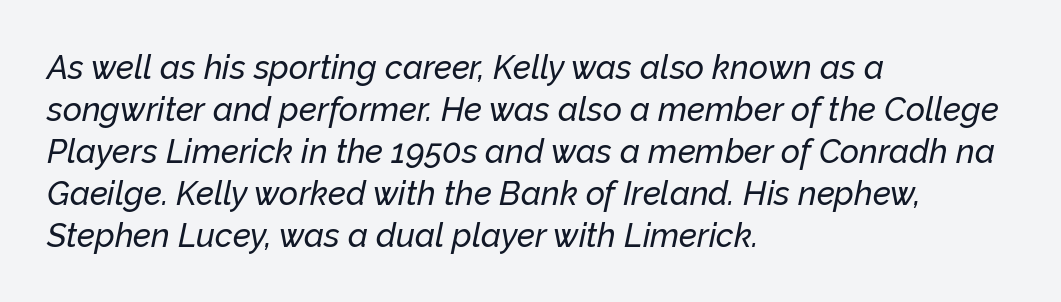
These lines keep a tight, regular rhythm from letter to letter. Emphasis-style slanted type is in use. The space beneath each line is pristine and unruled. Leftover space on each line is placed entirely after the last word. Summary of vertical rhythm: regular, with standard interline spacing.
